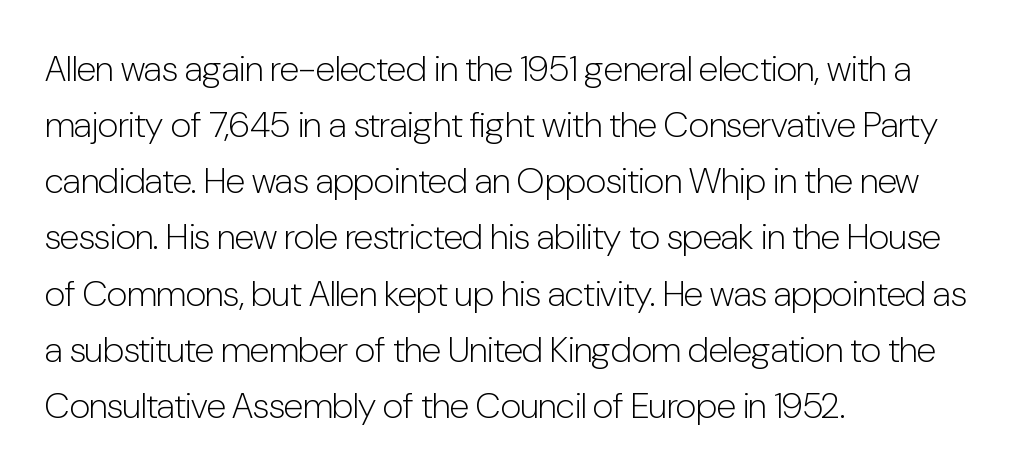
{"serif": "no", "italic": "no", "bold": "no", "weight": "light", "width": "condensed", "stroke_contrast": "low", "x_height": "medium", "monospaced": "no", "underline": "no", "align": "left", "line_spacing": "normal", "line_spacing_ratio": 1.56, "letter_spacing": "normal", "letter_spacing_em": 0.0, "glyph_px": 36}
